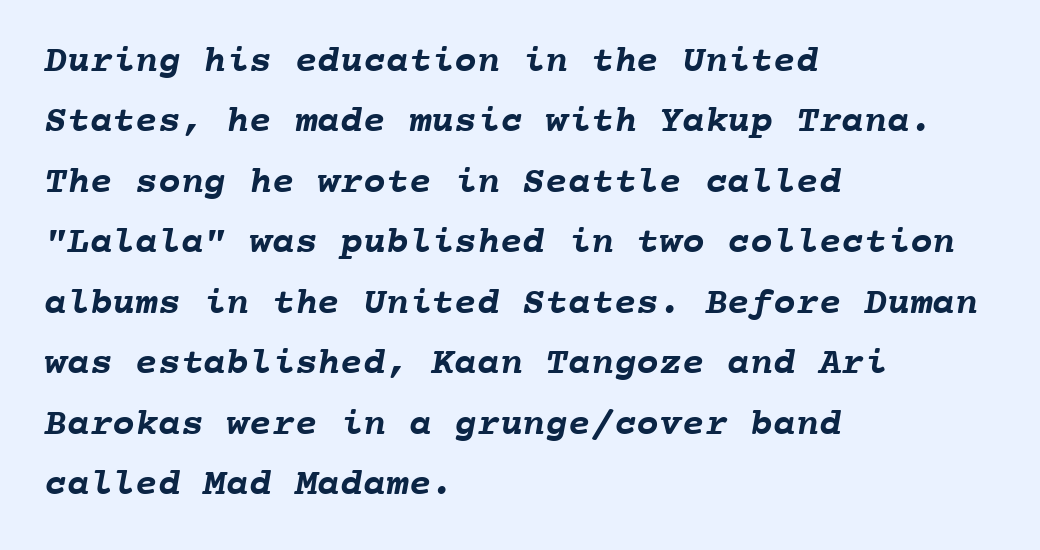
{"bold": "yes", "weight": "semibold", "width": "normal", "stroke_contrast": "low", "x_height": "medium", "monospaced": "yes", "underline": "no", "align": "left", "line_spacing": "normal", "line_spacing_ratio": 1.59, "letter_spacing": "normal", "letter_spacing_em": 0.0, "glyph_px": 38}
